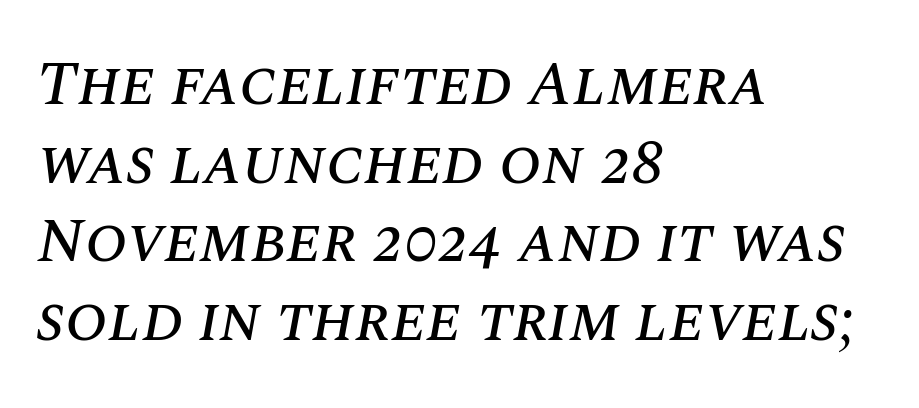
Q: Is the text italic (slanted)? A: Yes, it leans right by about 10 degrees.
Q: Is the text underlined? A: No.
Q: How is the paragraph aligned? A: Left-aligned.
Q: Is the spacing between letters normal or unusually wide? A: Normal.
Q: Is the spacing between lines tight, normal or loose? A: Normal.
Q: Width (condensed, normal, or wide)? A: Normal.
Q: Stroke contrast? A: Medium.
Q: x-height? A: Large.
Q: Monospaced? A: No.
